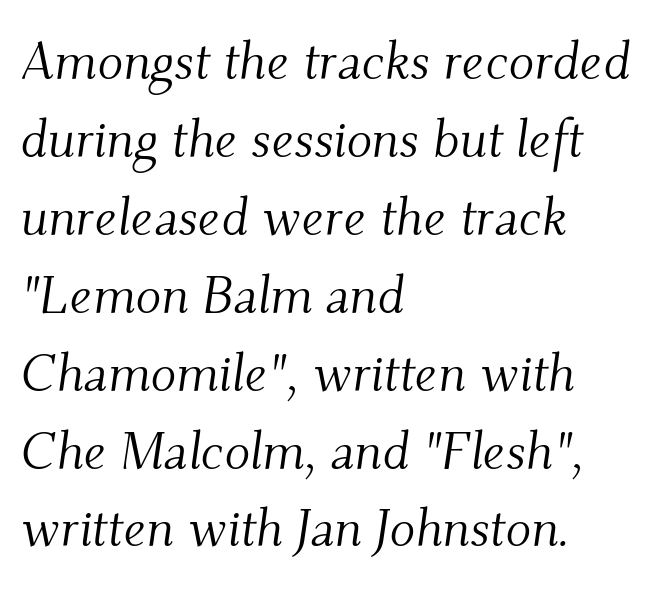
{"serif": "yes", "italic": "yes", "lean": "right", "slant_degrees": 9, "bold": "no", "weight": "light", "width": "normal", "stroke_contrast": "medium", "x_height": "small", "monospaced": "no", "underline": "no", "align": "left", "line_spacing": "normal", "line_spacing_ratio": 1.47, "letter_spacing": "normal", "letter_spacing_em": 0.0, "glyph_px": 53}
